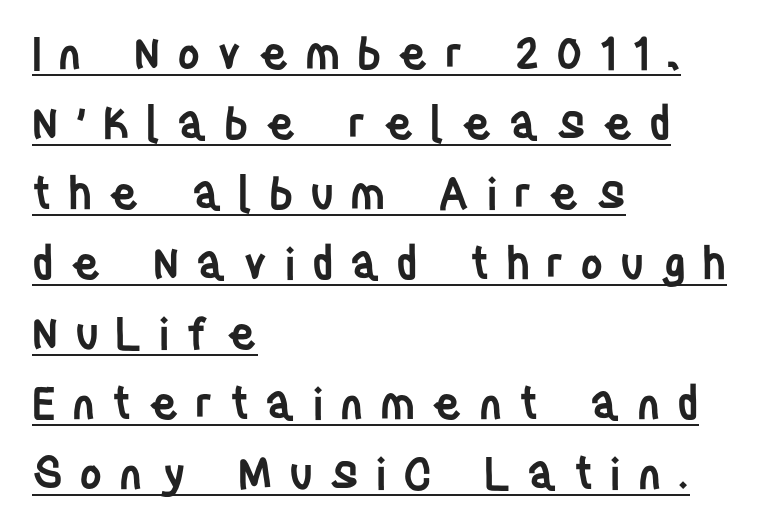
Line beginnings align vertically; line endings do not. Upright lettering throughout. Look at the bottom of the vertical strokes: they stop flat, with no serifs. Bold? Not quite — semibold, heavier than regular but stopping short.
